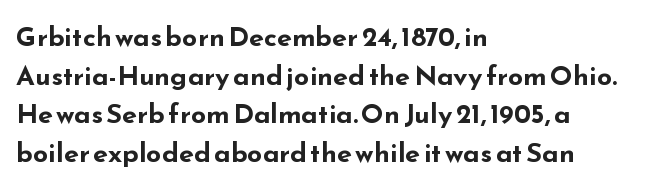
{"italic": "no", "bold": "yes", "underline": "no", "align": "left", "line_spacing": "normal", "line_spacing_ratio": 1.43, "letter_spacing": "normal", "letter_spacing_em": 0.0, "glyph_px": 27}
